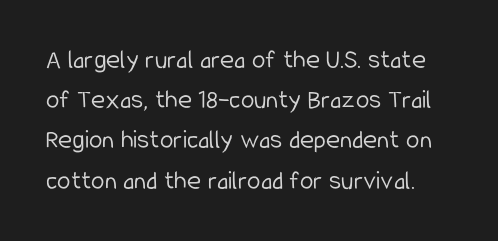
The strip under each line holds only bare page. The lines sit at an ordinary, default distance from one another. Unbolded letterforms with no extra heft. Italic? Not at all — the glyphs are vertical.
